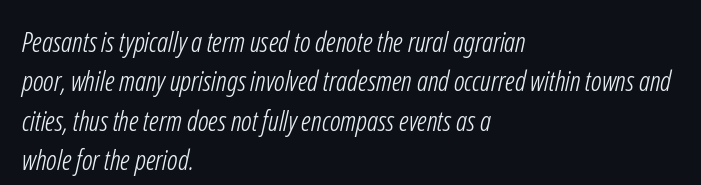
Q: Is the text bold? A: No.
Q: Is the typeface a serif or a sans-serif typeface? A: Sans-serif.
Q: Is the text underlined? A: No.
Q: How is the paragraph aligned? A: Left-aligned.
Q: Is the spacing between letters normal or unusually wide? A: Normal.
Q: Is the spacing between lines tight, normal or loose? A: Normal.
Q: Width (condensed, normal, or wide)? A: Condensed.
Q: Stroke contrast? A: Low.
Q: x-height? A: Medium.
Q: Monospaced? A: No.
